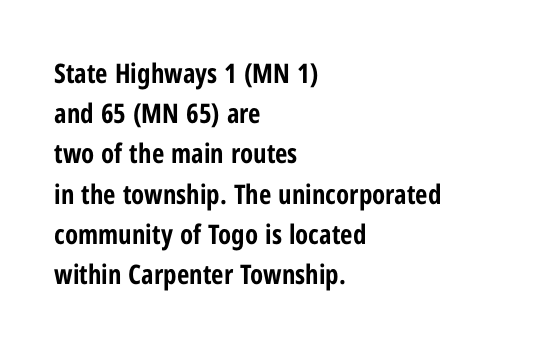
Q: Is the text bold? A: Yes.
Q: Is the text italic (slanted)? A: No, it is upright.
Q: Is the text underlined? A: No.
Q: How is the paragraph aligned? A: Left-aligned.
Q: Is the spacing between letters normal or unusually wide? A: Normal.
Q: Is the spacing between lines tight, normal or loose? A: Normal.
